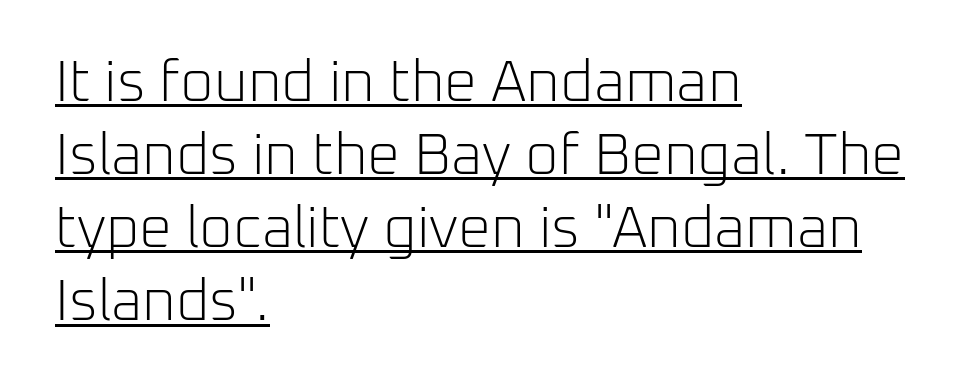
Between one letter and the next there's only the usual sliver of space. This rendering employs a face without finishing strokes, i.e., a sans-serif. These lines were composed using upright roman letters. The rows are spaced the way most documents space them.
